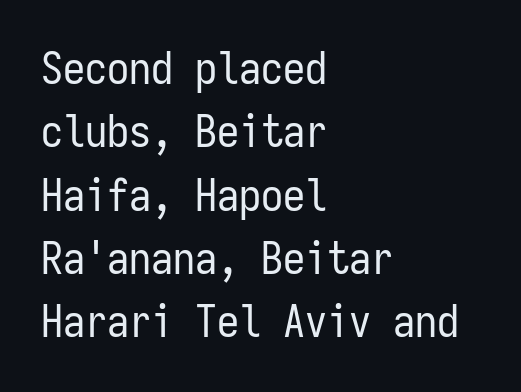
The image shows 44 px regular-weight, condensed sans-serif type, upright, monospaced; set left-aligned, normal line spacing (1.44x), normal letter spacing, not underlined; low stroke contrast and a medium x-height.
